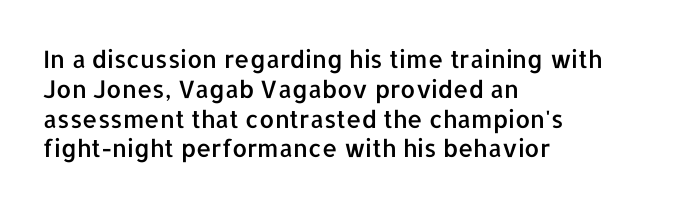
Q: Is the text italic (slanted)? A: No, it is upright.
Q: Is the text underlined? A: No.
Q: How is the paragraph aligned? A: Left-aligned.
Q: Is the spacing between letters normal or unusually wide? A: Normal.
